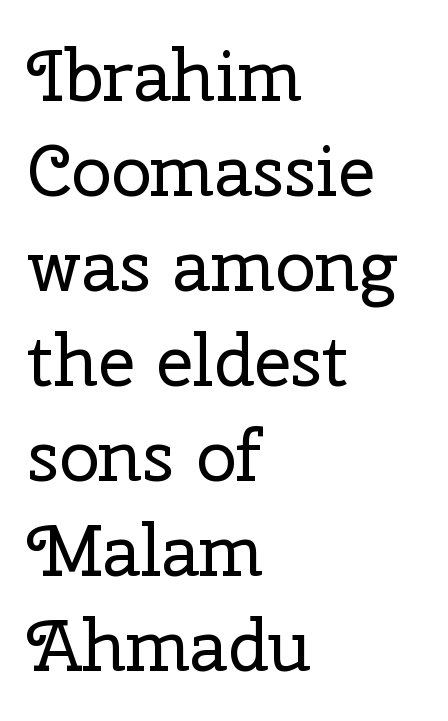
The setting favours the left margin, as ordinary paragraphs usually do. No chunkiness to these letters — they're not bold. Note the varied advance widths — an 'i' is clearly narrower than an 'm'. Standard letterfit; no display-style spreading of the glyphs. One glance says typical: line gaps are just what's usual.
